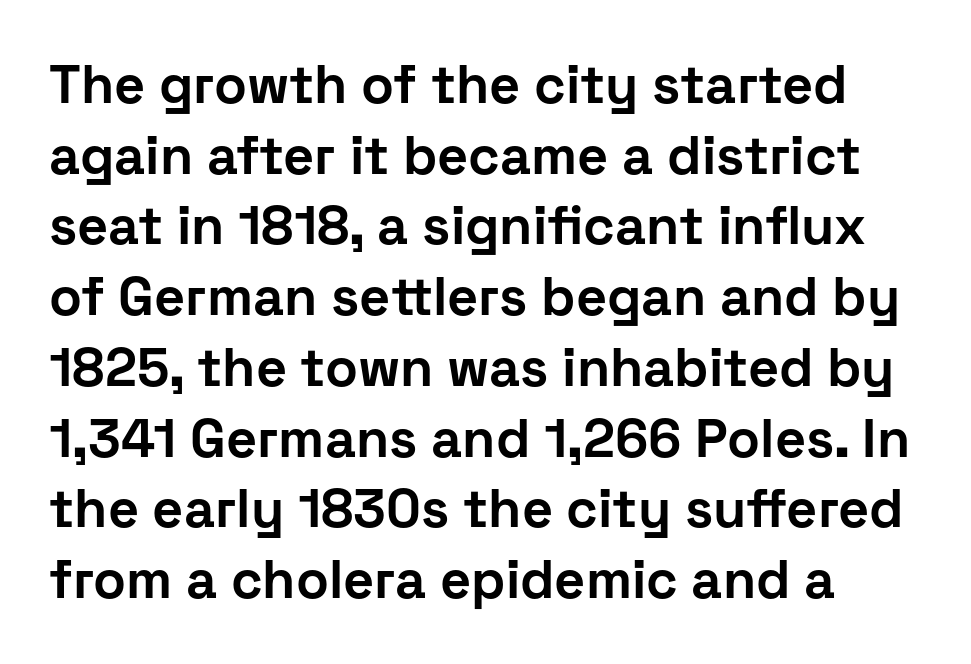
The image shows 54 px bold sans-serif type, upright; set normal line spacing (1.31x), normal letter spacing, not underlined; low stroke contrast and a medium x-height.
